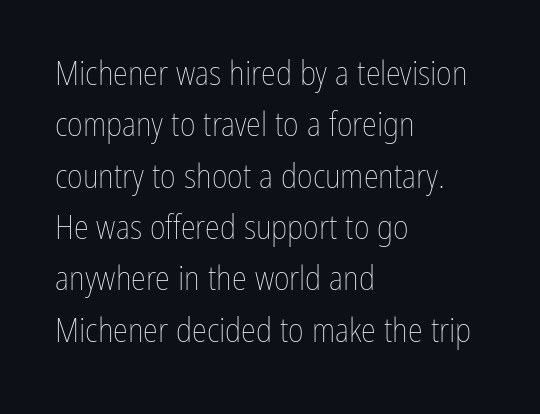
The image shows 34 px thin, condensed type, upright; set left-aligned, normal line spacing (1.51x), normal letter spacing, not underlined; low stroke contrast and a medium x-height.
